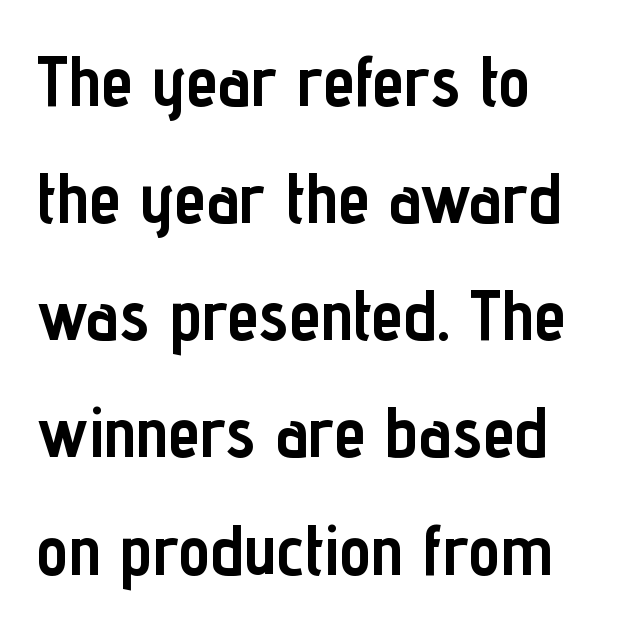
This sample is left-justified, so line endings fall wherever the words run out. Does extra space separate the letters? No, they use regular spacing. Is this a fixed-width face? No — the glyphs have proportional, varying widths. Posture: vertical.
